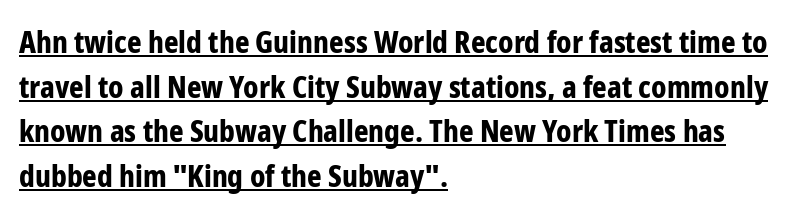
The image shows 31 px bold, condensed sans-serif type, upright; set left-aligned, normal line spacing (1.44x), normal letter spacing, underlined; low stroke contrast and a medium x-height.
